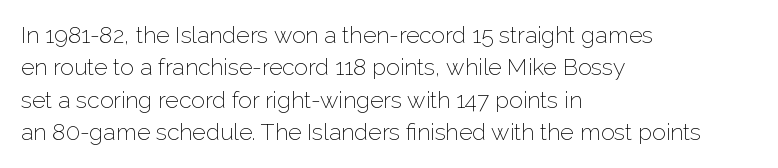
{"italic": "no", "bold": "no", "underline": "no", "align": "left", "line_spacing": "normal", "line_spacing_ratio": 1.41, "letter_spacing": "normal", "letter_spacing_em": 0.0, "glyph_px": 23}
